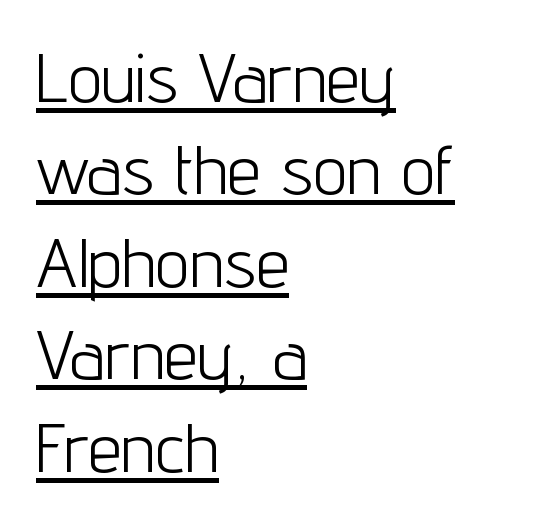
The image shows 68 px light, condensed sans-serif type, upright; set left-aligned, normal line spacing (1.36x), normal letter spacing, underlined; low stroke contrast and a medium x-height.
